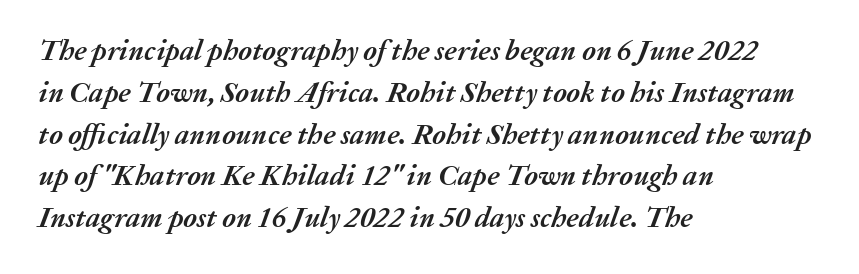
The image shows 29 px semibold type, italic (leaning right); set left-aligned, normal line spacing (1.44x), normal letter spacing, not underlined; medium stroke contrast and a medium x-height.
